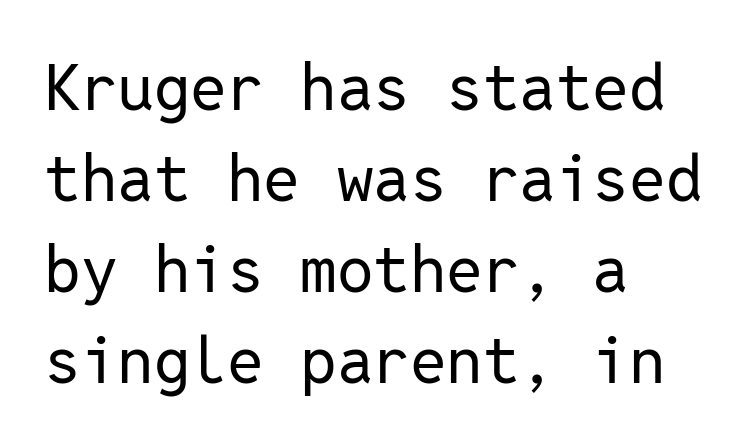
The specimen reads as upright at a glance. The type is set solid horizontally, with unmodified tracking. Underline: absent. The space between consecutive lines is moderate. Is this a fixed-width face? Yes — each glyph sits in an identical cell.
